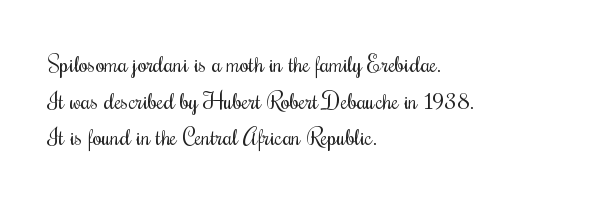
Notice how descenders clear the ascenders below comfortably — that's standard leading. Heft: none added — not bold. The tracking reads as untouched default to a designer's eye. If you drew a ruler down the left edge, every line would touch it.
